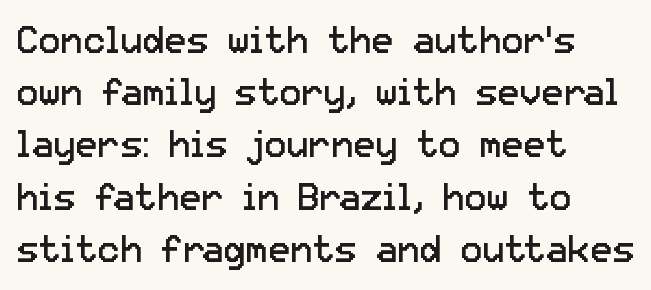
{"serif": "no", "italic": "no", "bold": "no", "weight": "regular", "width": "normal", "stroke_contrast": "low", "x_height": "medium", "monospaced": "no", "underline": "no", "align": "left", "line_spacing": "normal", "line_spacing_ratio": 1.41, "letter_spacing": "normal", "letter_spacing_em": 0.0, "glyph_px": 37}
